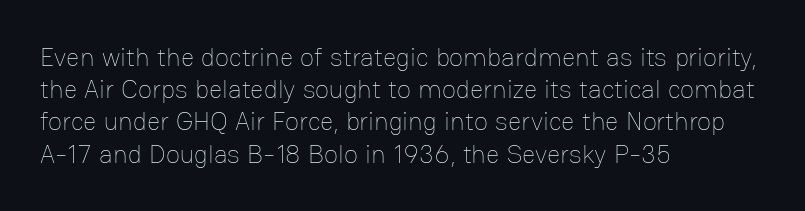
{"italic": "no", "bold": "no", "underline": "no", "align": "left", "line_spacing_ratio": 1.24, "letter_spacing": "normal", "letter_spacing_em": 0.0, "glyph_px": 26}
